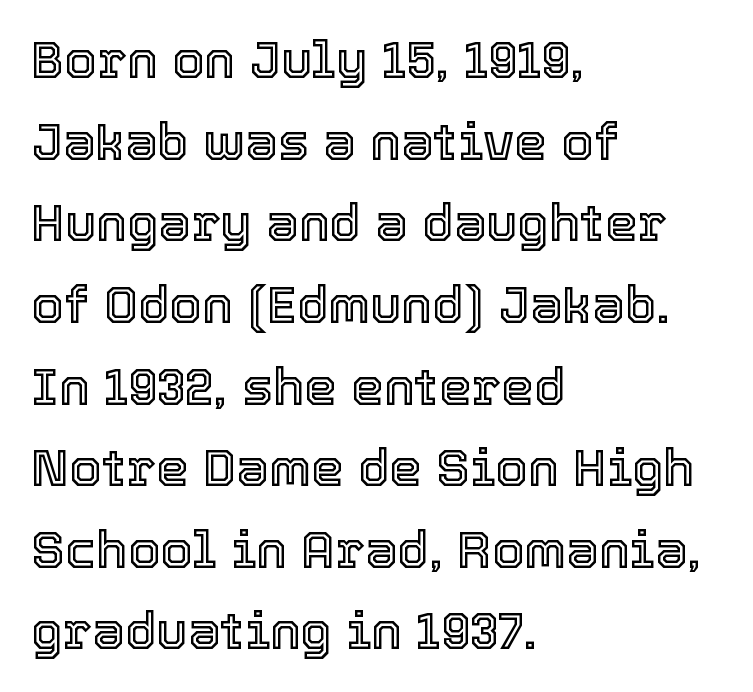
The image shows 52 px text type, upright; set left-aligned, normal line spacing (1.57x), normal letter spacing, not underlined; a medium x-height.
